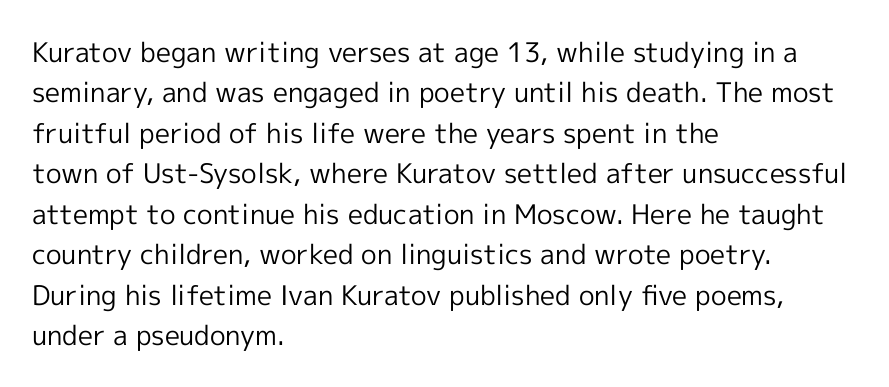
Q: Is the text bold? A: No.
Q: Is the text italic (slanted)? A: No, it is upright.
Q: Is the text underlined? A: No.
Q: How is the paragraph aligned? A: Left-aligned.
Q: Is the spacing between letters normal or unusually wide? A: Normal.
Q: Is the spacing between lines tight, normal or loose? A: Normal.
